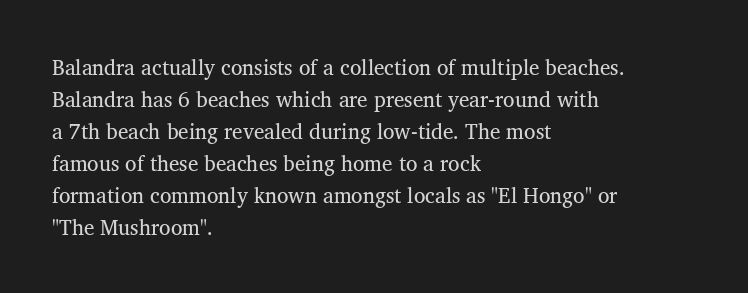
The image shows 21 px text type, upright; set left-aligned, normal line spacing (1.52x), normal letter spacing, not underlined.
